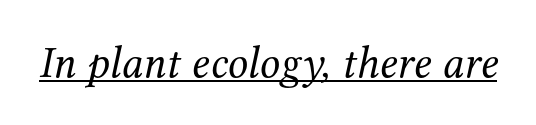
The image shows 45 px regular-weight serif type, italic (leaning right); set normal letter spacing, underlined; medium stroke contrast and a medium x-height.
